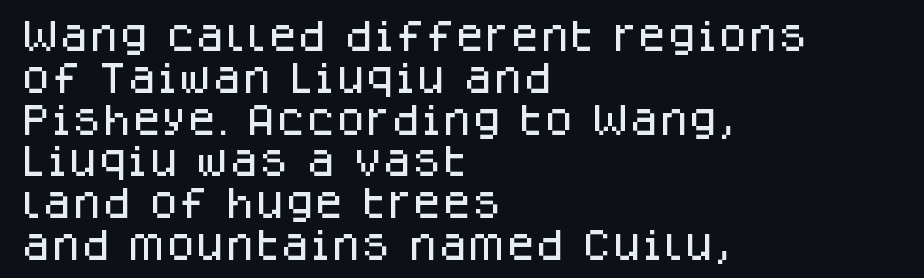
The image shows 34 px sans-serif type, upright; set left-aligned, line spacing 1.23x, normal letter spacing, not underlined; low stroke contrast and a large x-height.
